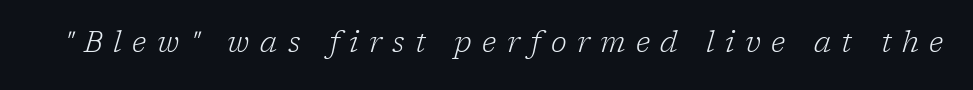
{"serif": "yes", "italic": "yes", "lean": "right", "slant_degrees": 17, "bold": "no", "weight": "light", "width": "normal", "stroke_contrast": "low", "x_height": "medium", "monospaced": "no", "underline": "no", "letter_spacing": "wide", "letter_spacing_em": 0.36, "glyph_px": 29}
